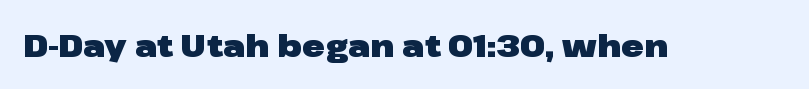
The image shows 31 px heavy, wide sans-serif type, upright; set normal letter spacing, not underlined; low stroke contrast and a medium x-height.
